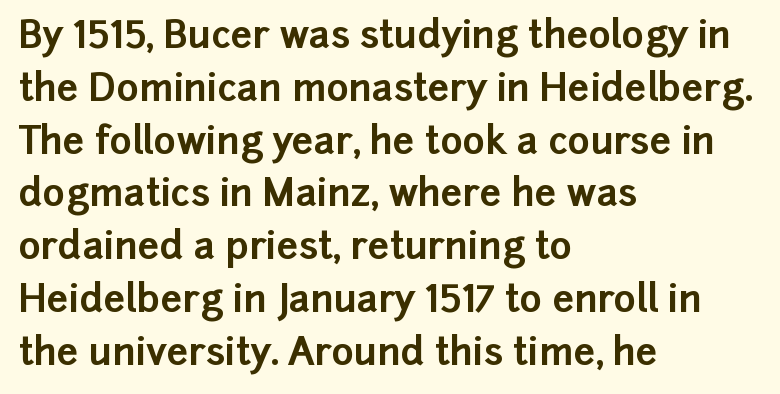
Does the lettering tilt? It doesn't — this is upright. How are the letters spaced? Ordinarily, with no added tracking. The space beneath each line is pristine and unruled. One-word summary of the alignment: left.
